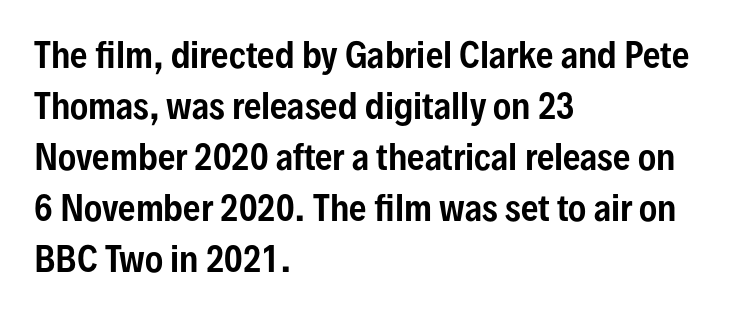
Q: Is the text italic (slanted)? A: No, it is upright.
Q: Is the typeface a serif or a sans-serif typeface? A: Sans-serif.
Q: Is the text underlined? A: No.
Q: How is the paragraph aligned? A: Left-aligned.
Q: Is the spacing between letters normal or unusually wide? A: Normal.
Q: Is the spacing between lines tight, normal or loose? A: Normal.
Q: Width (condensed, normal, or wide)? A: Condensed.
Q: Stroke contrast? A: Low.
Q: x-height? A: Medium.
Q: Monospaced? A: No.
